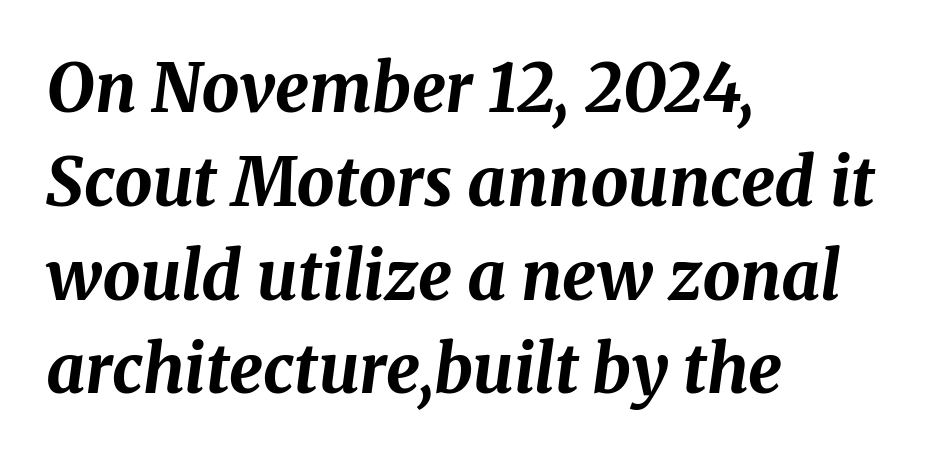
The image shows 67 px bold type, italic (leaning right); set left-aligned, normal line spacing (1.4x), normal letter spacing, not underlined; medium stroke contrast and a medium x-height.
